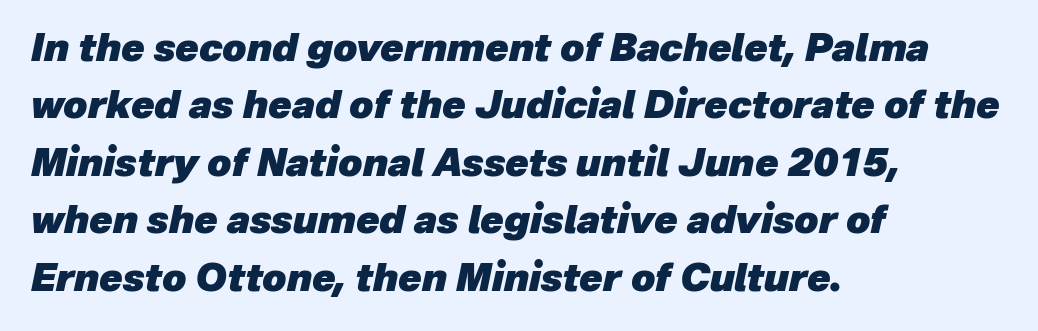
Q: Is the text bold? A: Yes.
Q: Is the text italic (slanted)? A: Yes, it leans right by about 12 degrees.
Q: Is the text underlined? A: No.
Q: How is the paragraph aligned? A: Left-aligned.
Q: Is the spacing between letters normal or unusually wide? A: Normal.
Q: Is the spacing between lines tight, normal or loose? A: Normal.
Q: Width (condensed, normal, or wide)? A: Normal.
Q: Stroke contrast? A: Low.
Q: x-height? A: Medium.
Q: Monospaced? A: No.
